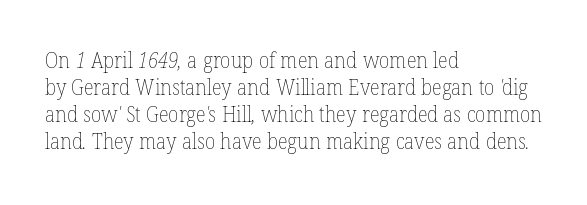
{"bold": "no", "underline": "no", "align": "left", "line_spacing": "normal", "line_spacing_ratio": 1.28, "letter_spacing": "normal", "letter_spacing_em": 0.0, "glyph_px": 21}
